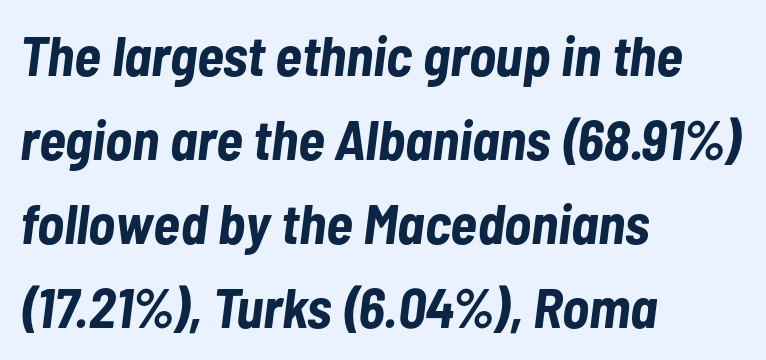
{"italic": "yes", "lean": "right", "slant_degrees": 7, "bold": "yes", "weight": "bold", "width": "condensed", "stroke_contrast": "low", "x_height": "medium", "monospaced": "no", "underline": "no", "align": "left", "line_spacing": "normal", "line_spacing_ratio": 1.5, "letter_spacing": "normal", "letter_spacing_em": 0.0, "glyph_px": 56}
